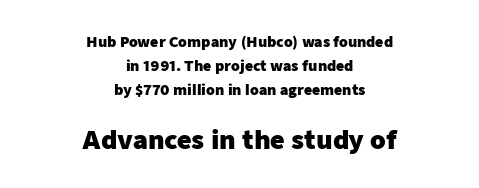
Q: Is the text bold? A: Yes.
Q: Is the text italic (slanted)? A: No, it is upright.
Q: Is the text underlined? A: No.
Q: How is the paragraph aligned? A: Centered.
Q: Is the spacing between letters normal or unusually wide? A: Normal.
Q: Which block of text is set in a larger size, the first (top) or the second (bottom)? A: The second (bottom) one.
